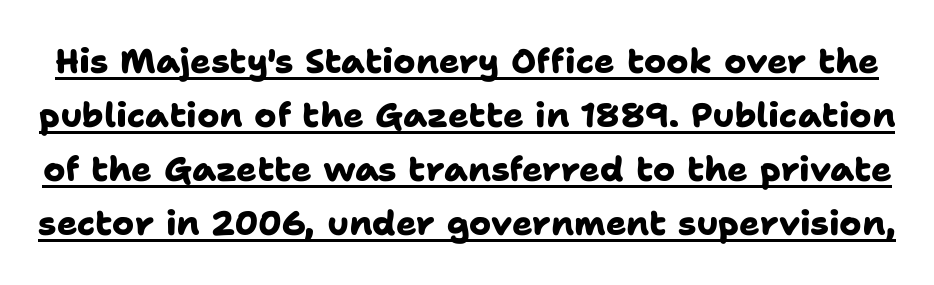
{"serif": "no", "bold": "yes", "weight": "heavy", "width": "normal", "stroke_contrast": "low", "x_height": "medium", "monospaced": "no", "underline": "yes", "line_spacing": "normal", "line_spacing_ratio": 1.59, "letter_spacing": "normal", "letter_spacing_em": 0.0, "glyph_px": 34}
